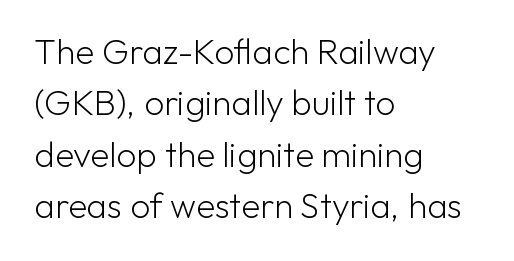
The letters advance in unequal steps, a hallmark of proportional type. These lines are set flush left with a ragged right edge. A typesetter would mark this as roman, not italic. What's the leading like? Ordinary, nothing unusual. Stems and bowls with no extra thickness — not bold.
